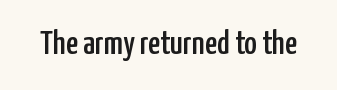
Here the designer chose a conventional face with non-uniform glyph widths. Descenders hang freely into open space. Spacing between characters is what you'd get straight out of the box. Every stem runs plumb, perpendicular to the baseline.
